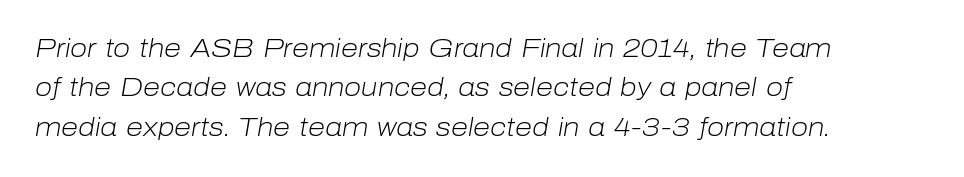
Is the block centered? No — it sits flush against the left margin. This sample uses plain, unmodified letter spacing. The axis of the letterforms is tilted away from vertical. Descender tails drop into unmarked territory.
